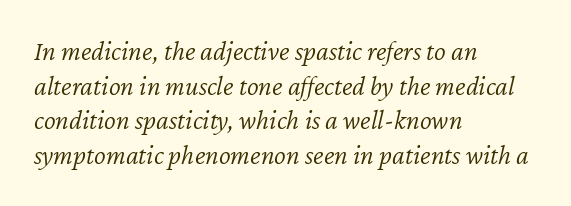
The image shows 28 px light type, italic (leaning right); set left-aligned, line spacing 1.24x, normal letter spacing, not underlined; low stroke contrast and a medium x-height.
